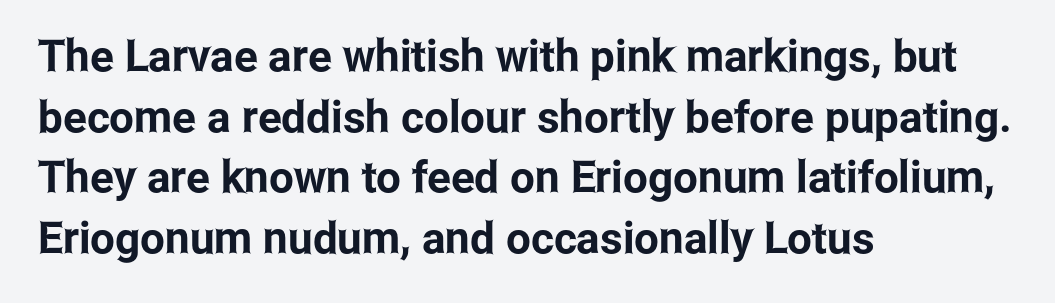
Q: Is the text italic (slanted)? A: No, it is upright.
Q: Is the typeface a serif or a sans-serif typeface? A: Sans-serif.
Q: Is the text underlined? A: No.
Q: How is the paragraph aligned? A: Left-aligned.
Q: Is the spacing between letters normal or unusually wide? A: Normal.
Q: Is the spacing between lines tight, normal or loose? A: Normal.
Q: Width (condensed, normal, or wide)? A: Condensed.
Q: Stroke contrast? A: Low.
Q: x-height? A: Medium.
Q: Monospaced? A: No.
